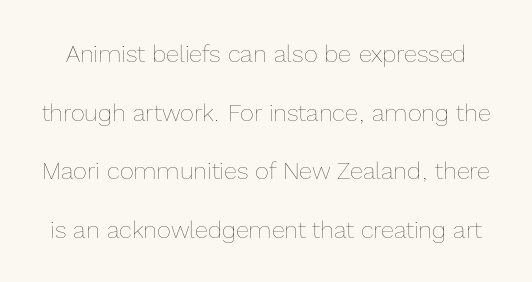
You could fit nearly another row in the gap between these rows. A roman cut, with each character standing at attention. The strip under each line holds only bare page. The weight would be labelled regular, book, light, or lighter still. Nothing unusual about the tracking: characters are spaced as the font intends.
